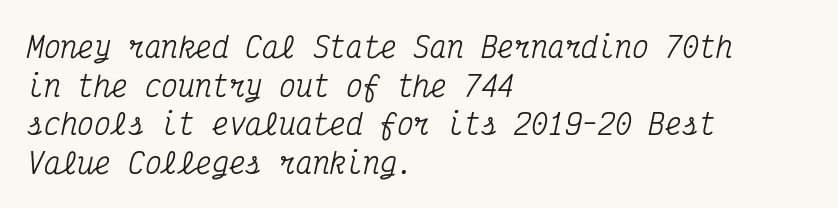
{"serif": "yes", "italic": "yes", "lean": "right", "slant_degrees": 12, "width": "condensed", "stroke_contrast": "medium", "x_height": "medium", "monospaced": "yes", "underline": "no", "align": "left", "line_spacing": "normal", "line_spacing_ratio": 1.38, "letter_spacing": "normal", "letter_spacing_em": 0.0, "glyph_px": 28}
